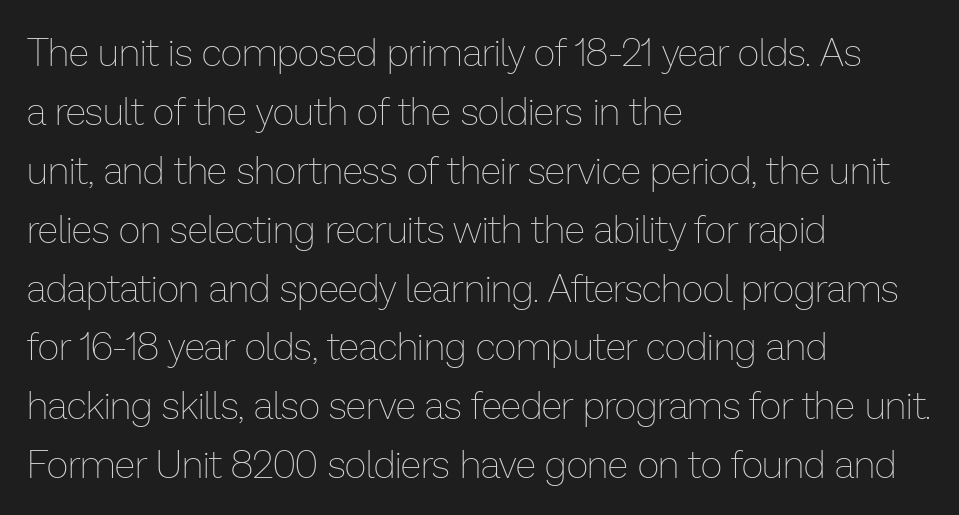
The image shows 38 px thin type, upright; set left-aligned, normal line spacing (1.55x), normal letter spacing, not underlined; low stroke contrast and a medium x-height.
